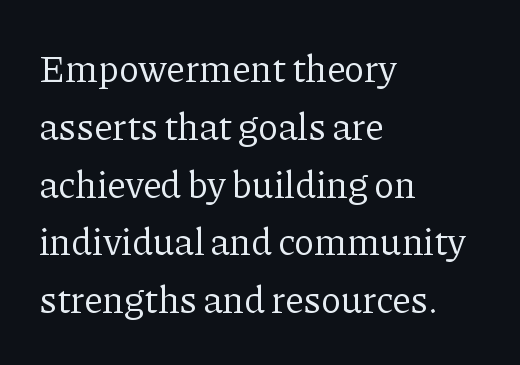
Q: Is the text bold? A: No.
Q: Is the text italic (slanted)? A: No, it is upright.
Q: Is the typeface a serif or a sans-serif typeface? A: Serif.
Q: Is the text underlined? A: No.
Q: How is the paragraph aligned? A: Left-aligned.
Q: Is the spacing between letters normal or unusually wide? A: Normal.
Q: Is the spacing between lines tight, normal or loose? A: Normal.
Q: Width (condensed, normal, or wide)? A: Normal.
Q: Stroke contrast? A: Low.
Q: x-height? A: Medium.
Q: Monospaced? A: No.
